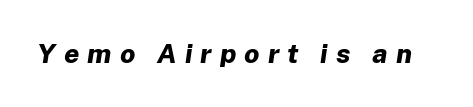
Q: Is the text bold? A: Yes.
Q: Is the text italic (slanted)? A: Yes, it leans right by about 8 degrees.
Q: Is the text underlined? A: No.
Q: Is the spacing between letters normal or unusually wide? A: Unusually wide.
